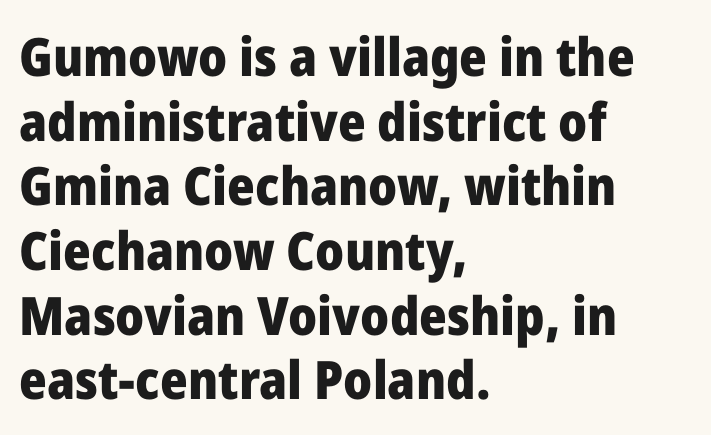
{"serif": "no", "italic": "no", "bold": "yes", "weight": "heavy", "width": "normal", "stroke_contrast": "low", "x_height": "medium", "monospaced": "no", "underline": "no", "align": "left", "line_spacing_ratio": 1.22, "letter_spacing": "normal", "letter_spacing_em": 0.0, "glyph_px": 53}
